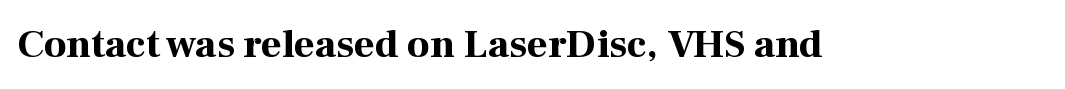
{"serif": "yes", "italic": "no", "bold": "yes", "weight": "bold", "width": "normal", "stroke_contrast": "high", "x_height": "medium", "monospaced": "no", "underline": "no", "letter_spacing": "normal", "letter_spacing_em": 0.0, "glyph_px": 40}
